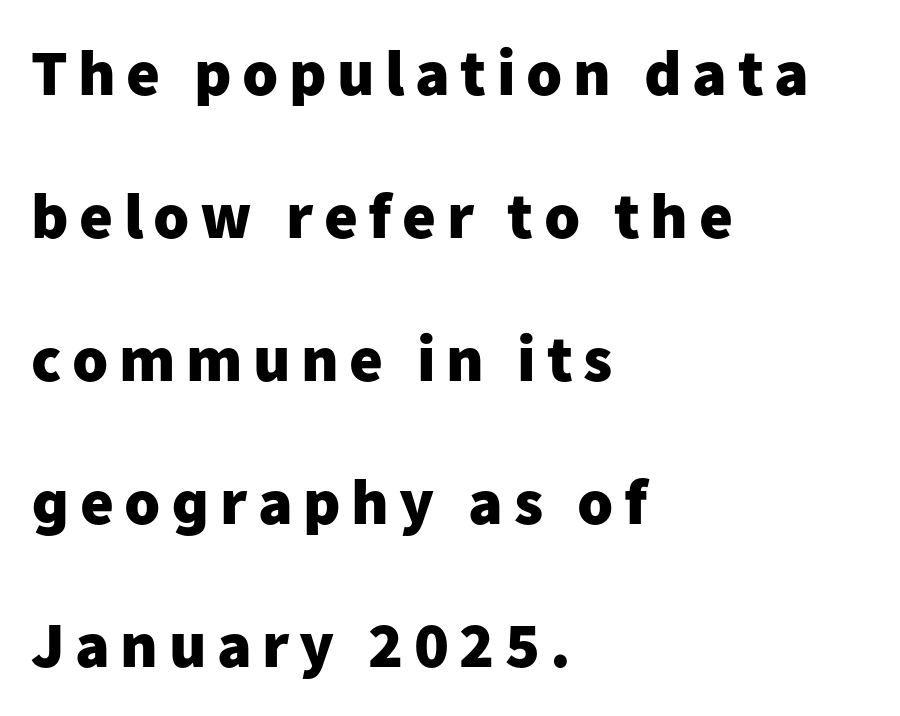
{"serif": "no", "italic": "no", "bold": "yes", "weight": "heavy", "width": "normal", "stroke_contrast": "low", "x_height": "medium", "monospaced": "no", "underline": "no", "align": "left", "line_spacing": "loose", "line_spacing_ratio": 2.2, "glyph_px": 65}
